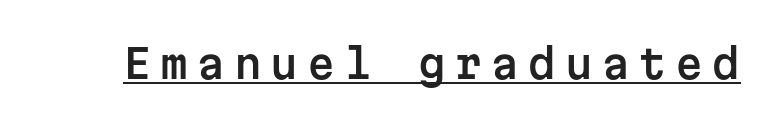
A typesetter would call this heavily tracked-out type. Monospaced: the letters line up in strict vertical columns. Italic? Not at all — the glyphs are vertical. Font category for this specimen: sans-serif. The string is rendered with underlining switched on.
